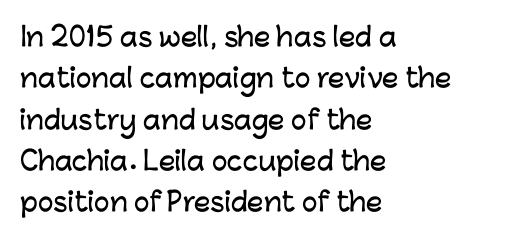
The image shows 26 px text type, upright; set left-aligned, normal line spacing (1.59x), normal letter spacing, not underlined.
